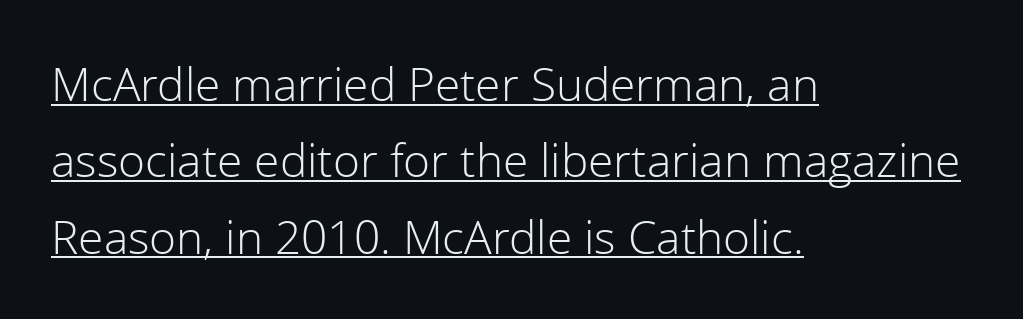
The image shows 46 px light sans-serif type, upright; set left-aligned, normal line spacing (1.66x), normal letter spacing, underlined; a medium x-height.
